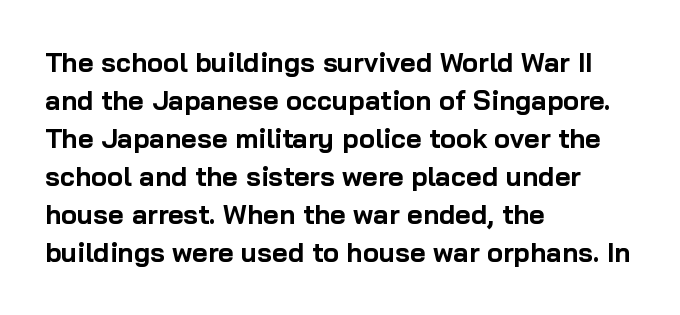
The image shows 27 px bold type, upright; set left-aligned, normal line spacing (1.41x), normal letter spacing, not underlined.
